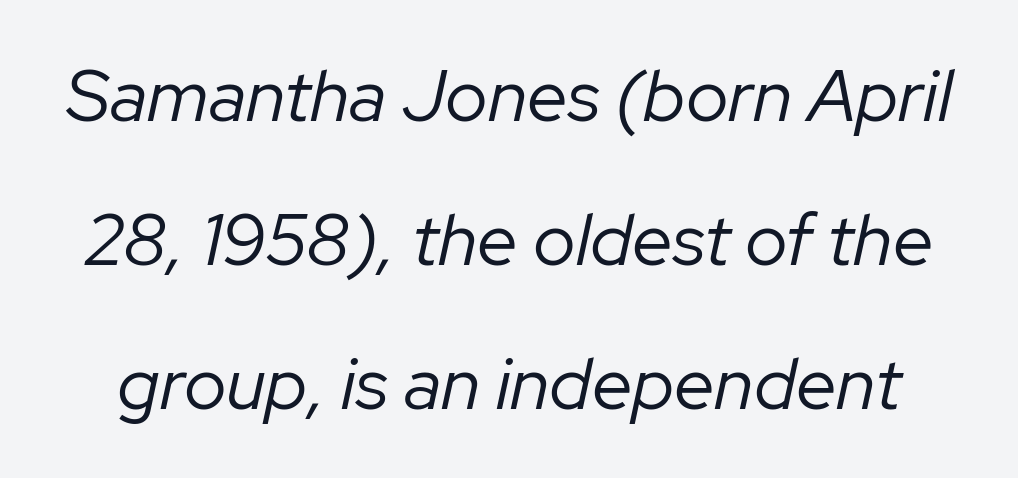
{"italic": "yes", "lean": "right", "slant_degrees": 12, "bold": "no", "weight": "regular", "width": "normal", "stroke_contrast": "low", "x_height": "medium", "monospaced": "no", "underline": "no", "line_spacing": "loose", "line_spacing_ratio": 1.97, "letter_spacing": "normal", "letter_spacing_em": 0.0, "glyph_px": 73}
